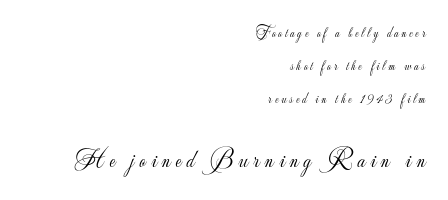
{"bold": "no", "underline": "no", "align": "right", "line_spacing": "loose", "line_spacing_ratio": 2.35, "letter_spacing": "wide", "letter_spacing_em": 0.21, "larger_block": "second", "size_ratio": 1.79, "glyph_px": 25}
